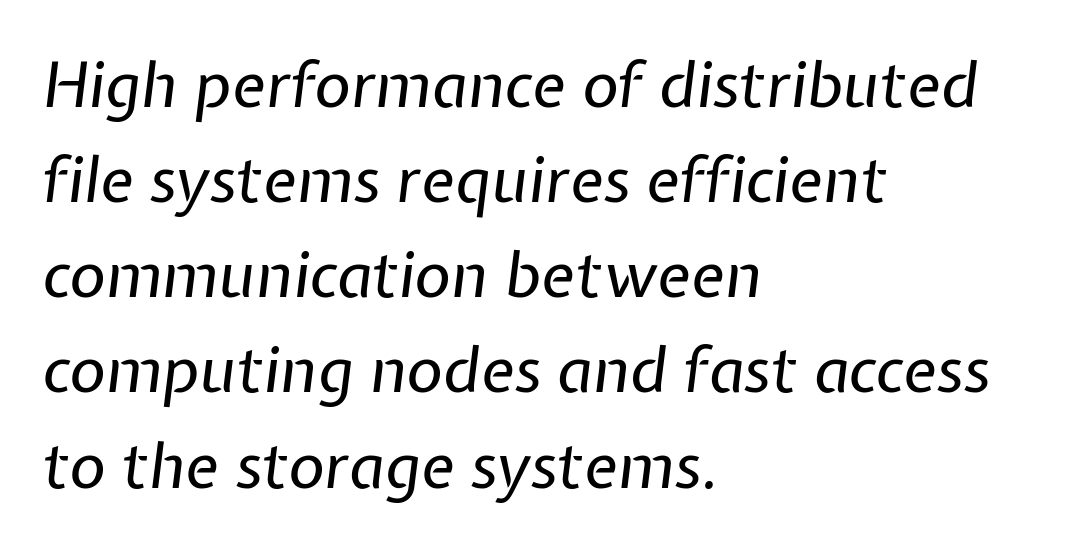
{"italic": "yes", "lean": "right", "slant_degrees": 7, "bold": "no", "weight": "regular", "width": "normal", "stroke_contrast": "low", "x_height": "medium", "monospaced": "no", "underline": "no", "align": "left", "line_spacing": "normal", "line_spacing_ratio": 1.51, "letter_spacing": "normal", "letter_spacing_em": 0.0, "glyph_px": 63}
